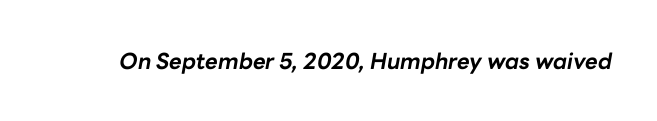
Q: Is the text bold? A: Yes.
Q: Is the text italic (slanted)? A: Yes, it leans right by about 10 degrees.
Q: Is the text underlined? A: No.
Q: Is the spacing between letters normal or unusually wide? A: Normal.
